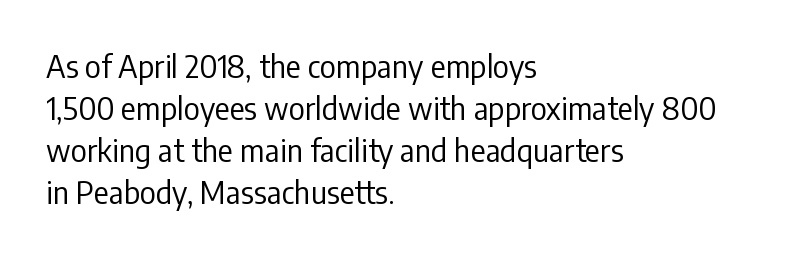
Baseline-to-baseline distance is the conventional proportion of letter height. Stems and bowls with no extra thickness — not bold. Default kerning and tracking; the words read as compact shapes. Nobody drew a line under any word here.
